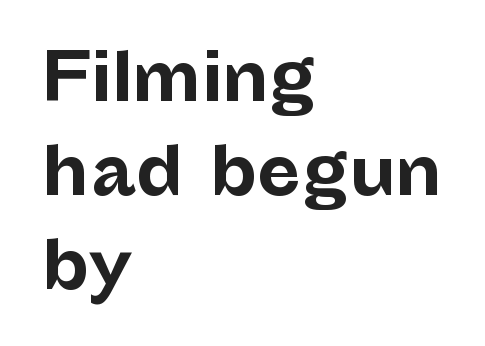
The image shows 65 px bold sans-serif type, upright; set left-aligned, normal line spacing (1.45x), normal letter spacing, not underlined; low stroke contrast and a medium x-height.
